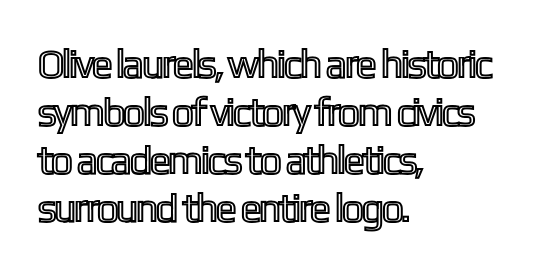
{"italic": "no", "width": "condensed", "x_height": "medium", "monospaced": "no", "underline": "no", "align": "left", "line_spacing_ratio": 1.2, "letter_spacing": "normal", "letter_spacing_em": 0.0, "glyph_px": 40}
